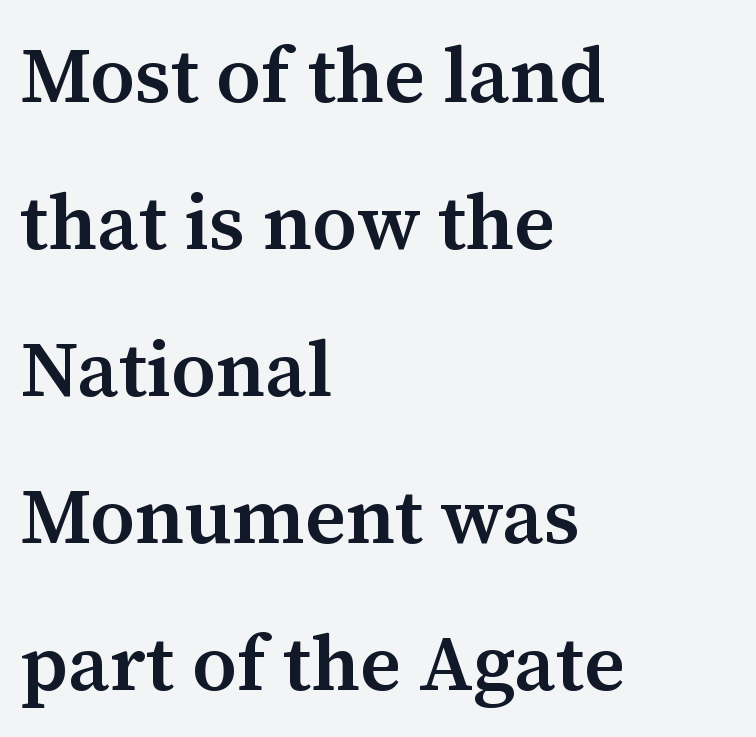
The image shows 79 px semibold serif type, upright; set left-aligned, line spacing 1.86x, normal letter spacing, not underlined; medium stroke contrast and a medium x-height.
